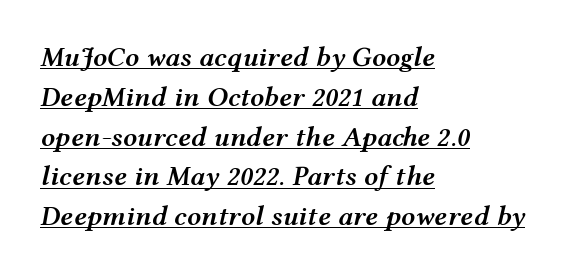
{"italic": "yes", "lean": "right", "slant_degrees": 12, "bold": "semi", "weight": "semibold", "width": "wide", "stroke_contrast": "medium", "x_height": "medium", "monospaced": "no", "underline": "yes", "align": "left", "line_spacing": "normal", "line_spacing_ratio": 1.42, "letter_spacing": "normal", "letter_spacing_em": 0.0, "glyph_px": 28}
